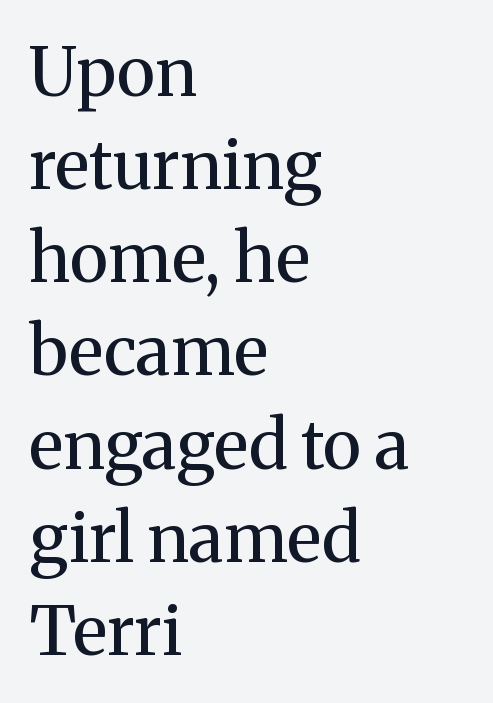
{"serif": "yes", "italic": "no", "bold": "no", "weight": "regular", "width": "normal", "stroke_contrast": "medium", "x_height": "medium", "monospaced": "no", "underline": "no", "align": "left", "line_spacing": "normal", "line_spacing_ratio": 1.37, "letter_spacing": "normal", "letter_spacing_em": 0.0, "glyph_px": 68}
